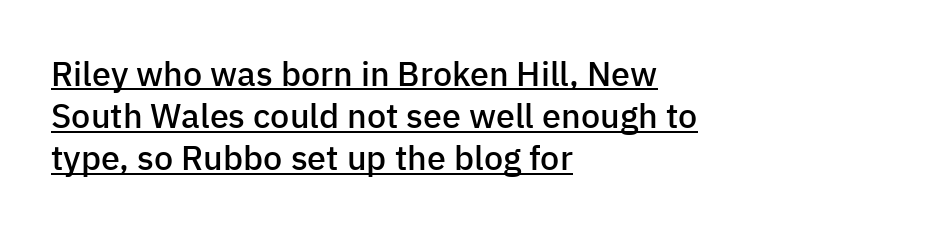
Underlining? Definitely there. Proportional: the letters do not fall into vertical columns. In terms of weight, the rendering is demibold, just under bold. The font family rendered here belongs to the sans-serif group.
